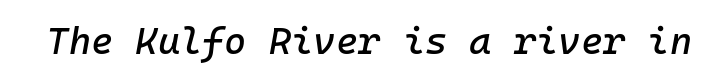
{"italic": "yes", "lean": "right", "slant_degrees": 10, "width": "normal", "stroke_contrast": "low", "x_height": "medium", "underline": "no", "letter_spacing": "normal", "letter_spacing_em": 0.0, "glyph_px": 38}
